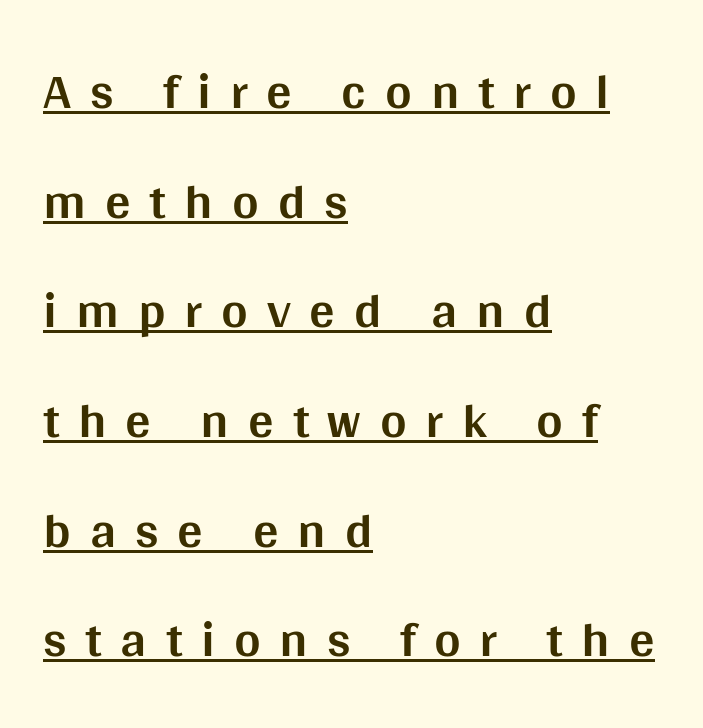
Interline gaps are noticeably wide in this sample. The gaps between neighbouring characters are conspicuously large. A baseline rule has been typeset under these characters. Italic: no, the glyphs are upright roman. The ragged edge is on the right, which tells us the setting is flush left. Is this a fixed-width face? No — the glyphs have proportional, varying widths.
